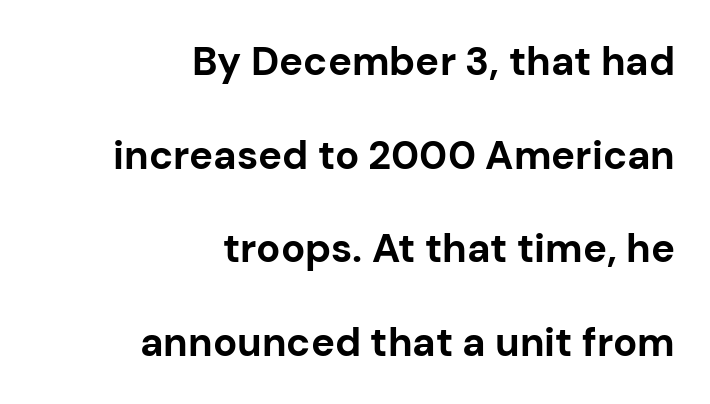
Q: Is the text bold? A: Yes.
Q: Is the text italic (slanted)? A: No, it is upright.
Q: Is the typeface a serif or a sans-serif typeface? A: Sans-serif.
Q: Is the text underlined? A: No.
Q: How is the paragraph aligned? A: Right-aligned.
Q: Is the spacing between letters normal or unusually wide? A: Normal.
Q: Is the spacing between lines tight, normal or loose? A: Loose.
Q: Width (condensed, normal, or wide)? A: Normal.
Q: Stroke contrast? A: Low.
Q: x-height? A: Medium.
Q: Monospaced? A: No.
